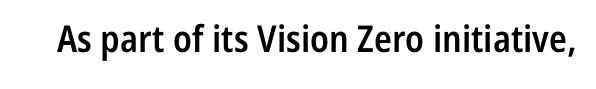
Q: Is the text bold? A: Semi-bold.
Q: Is the text italic (slanted)? A: No, it is upright.
Q: Is the typeface a serif or a sans-serif typeface? A: Sans-serif.
Q: Is the text underlined? A: No.
Q: Is the spacing between letters normal or unusually wide? A: Normal.
Q: Width (condensed, normal, or wide)? A: Condensed.
Q: Stroke contrast? A: Low.
Q: x-height? A: Medium.
Q: Monospaced? A: No.
